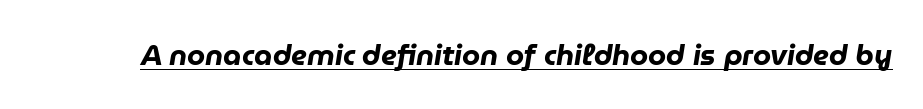
The image shows 29 px heavy type, italic (leaning right); set normal letter spacing, underlined; low stroke contrast and a medium x-height.
